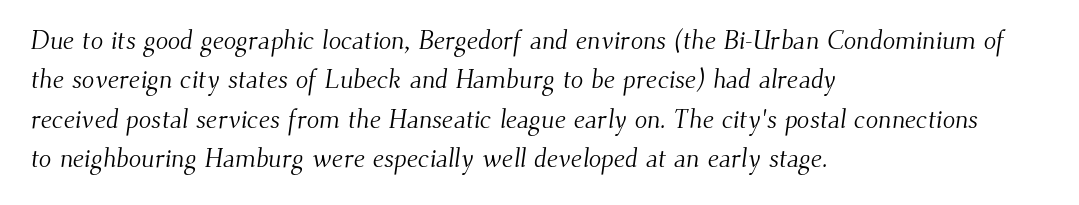
Baseline-to-baseline distance is the conventional proportion of letter height. Ink coverage per letter is moderate at most. Clear beneath every line of the passage. Is the letter spacing exaggerated? No — it looks like the ordinary default.
